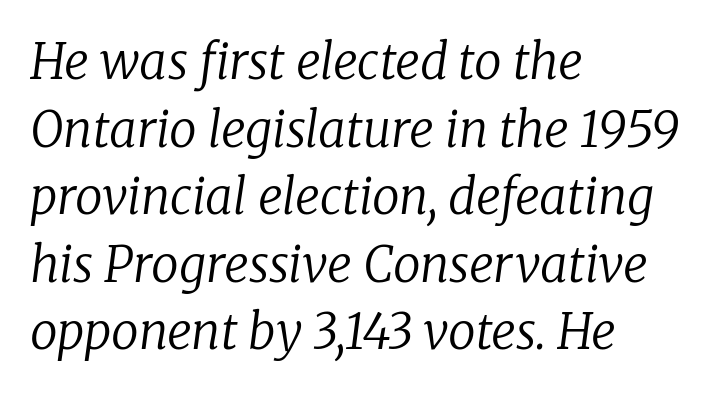
{"serif": "yes", "italic": "yes", "lean": "right", "slant_degrees": 8, "bold": "no", "weight": "regular", "width": "normal", "stroke_contrast": "low", "x_height": "medium", "monospaced": "no", "underline": "no", "align": "left", "line_spacing": "normal", "line_spacing_ratio": 1.38, "letter_spacing": "normal", "letter_spacing_em": 0.0, "glyph_px": 49}
